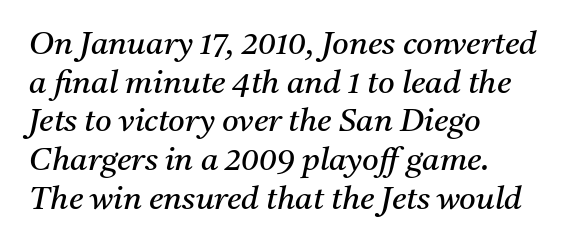
{"serif": "yes", "italic": "yes", "lean": "right", "slant_degrees": 11, "bold": "no", "weight": "regular", "width": "normal", "stroke_contrast": "medium", "x_height": "medium", "monospaced": "no", "underline": "no", "align": "left", "line_spacing_ratio": 1.21, "letter_spacing": "normal", "letter_spacing_em": 0.0, "glyph_px": 32}
